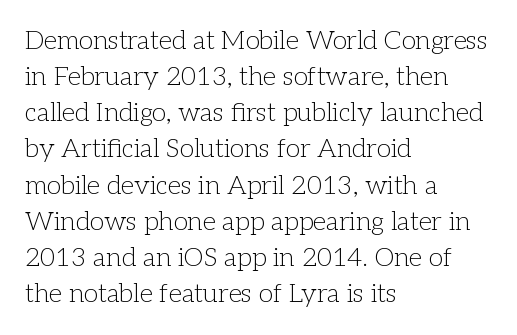
Teacher's note: observe the even left margin — that is flush-left alignment. Students, note that the glyphs here touch the page at normal intervals. Do the letters lean? They stand straight. Descenders hang freely into open space. Stem width sits at or under what a default text font uses.
